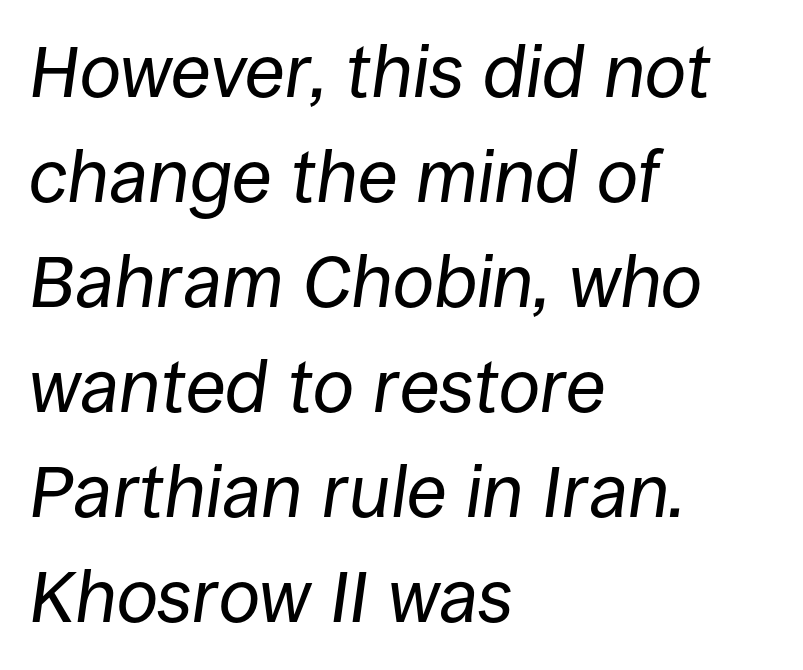
Q: Is the text bold? A: No.
Q: Is the text italic (slanted)? A: Yes, it leans right by about 8 degrees.
Q: Is the text underlined? A: No.
Q: How is the paragraph aligned? A: Left-aligned.
Q: Is the spacing between letters normal or unusually wide? A: Normal.
Q: Is the spacing between lines tight, normal or loose? A: Normal.
Q: Width (condensed, normal, or wide)? A: Normal.
Q: Stroke contrast? A: Low.
Q: x-height? A: Large.
Q: Monospaced? A: No.
